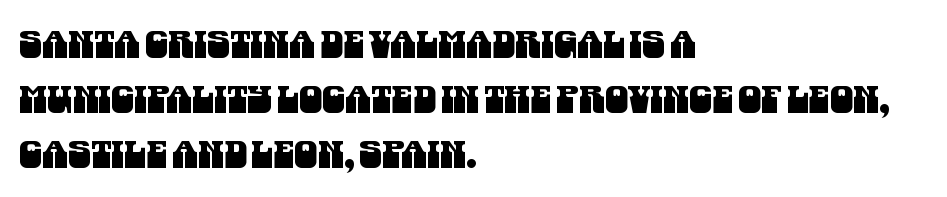
Q: Is the typeface a serif or a sans-serif typeface? A: Sans-serif.
Q: Is the text underlined? A: No.
Q: How is the paragraph aligned? A: Left-aligned.
Q: Is the spacing between letters normal or unusually wide? A: Normal.
Q: Is the spacing between lines tight, normal or loose? A: Normal.
Q: Width (condensed, normal, or wide)? A: Condensed.
Q: Stroke contrast? A: Medium.
Q: x-height? A: Large.
Q: Monospaced? A: No.
